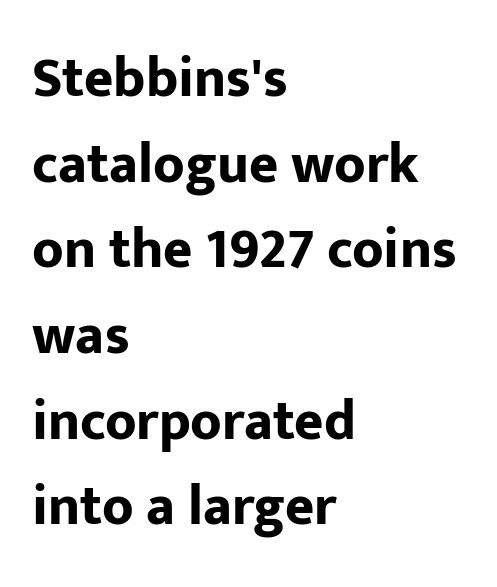
The image shows 56 px bold sans-serif type, upright; set left-aligned, normal line spacing (1.53x), normal letter spacing, not underlined; low stroke contrast and a medium x-height.
